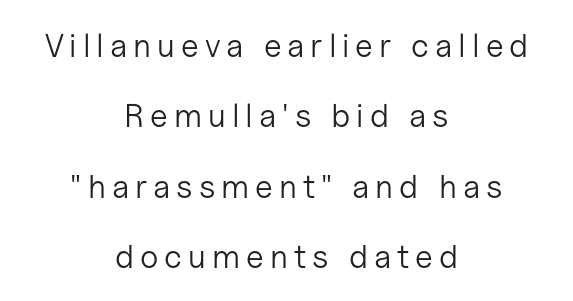
Letterform terminals end flat and unadorned throughout the passage. The lettering holds an erect, upright posture throughout. A typesetter would call this proportional, since set widths differ per character. The zone under the glyphs is completely vacant. The weight would be labelled regular, book, light, or lighter still. Casual observation: everything's sitting right in the middle.
